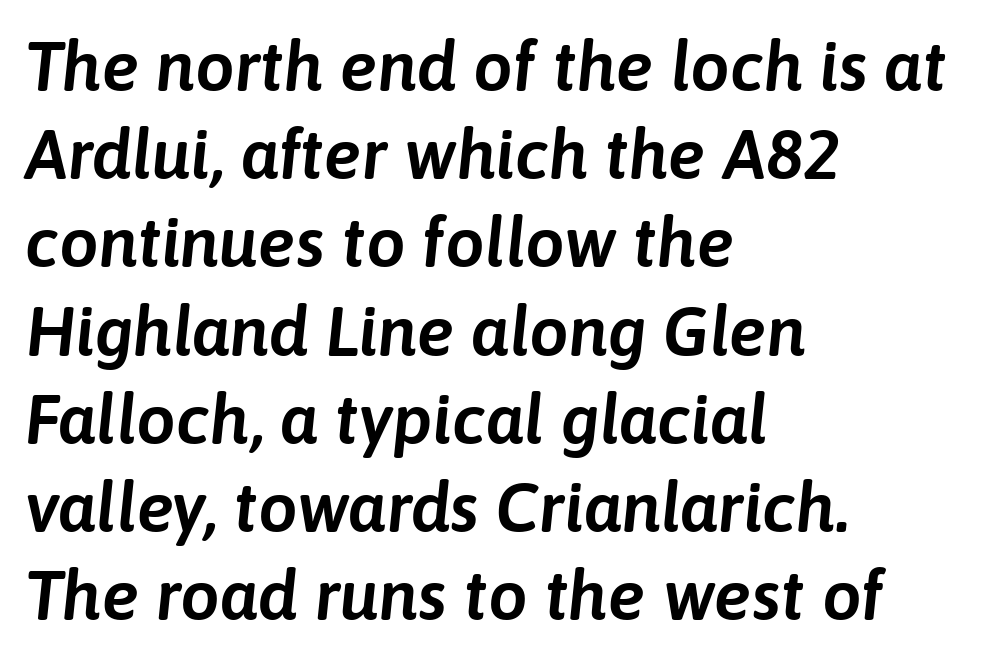
Q: Is the text italic (slanted)? A: Yes, it leans right by about 6 degrees.
Q: Is the text underlined? A: No.
Q: How is the paragraph aligned? A: Left-aligned.
Q: Is the spacing between letters normal or unusually wide? A: Normal.
Q: Is the spacing between lines tight, normal or loose? A: Normal.
Q: Width (condensed, normal, or wide)? A: Normal.
Q: Stroke contrast? A: Low.
Q: x-height? A: Medium.
Q: Monospaced? A: No.
